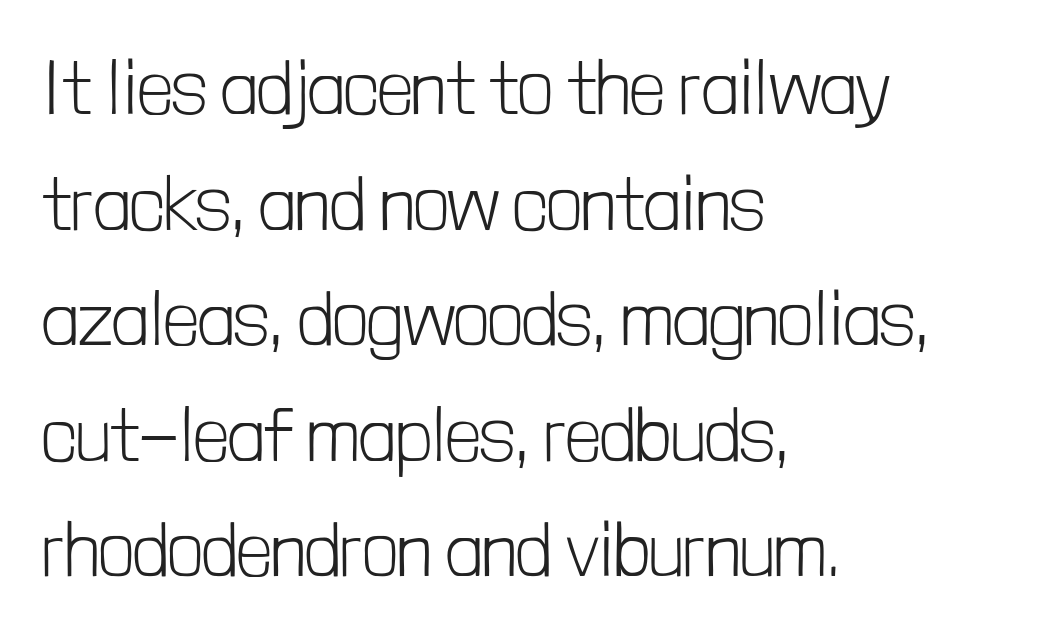
Line spacing here is normal. Character widths vary here, with narrow letters taking less room than wide ones. Stroke terminals: plain, sans-serif. Every row of glyphs begins at an identical x-position on the left. Inter-character spacing is left at the font's built-in metrics.
